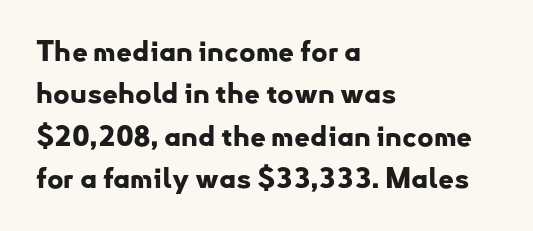
The image shows 28 px bold sans-serif type, upright; set left-aligned, normal line spacing (1.51x), normal letter spacing, not underlined; low stroke contrast and a small x-height.
